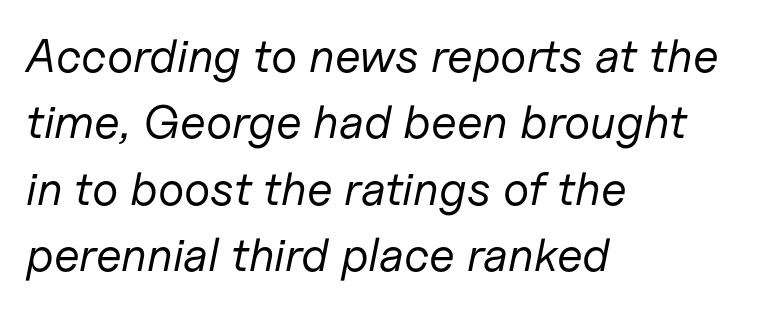
{"italic": "yes", "lean": "right", "slant_degrees": 11, "bold": "no", "weight": "regular", "width": "normal", "stroke_contrast": "low", "x_height": "medium", "monospaced": "no", "underline": "no", "align": "left", "line_spacing": "normal", "line_spacing_ratio": 1.41, "letter_spacing": "normal", "letter_spacing_em": 0.0, "glyph_px": 47}
